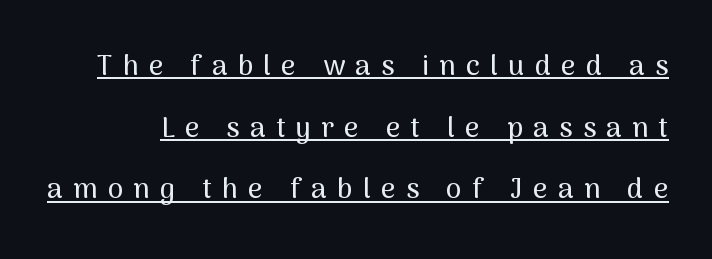
Q: Is the text italic (slanted)? A: No, it is upright.
Q: Is the typeface a serif or a sans-serif typeface? A: Sans-serif.
Q: Is the text underlined? A: Yes.
Q: Is the spacing between letters normal or unusually wide? A: Unusually wide.
Q: Is the spacing between lines tight, normal or loose? A: Loose.
Q: Width (condensed, normal, or wide)? A: Normal.
Q: Stroke contrast? A: Medium.
Q: x-height? A: Medium.
Q: Monospaced? A: No.
